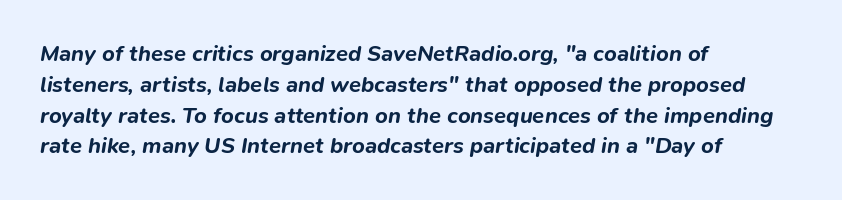
Notice how thick the strokes are: this is what a full bold looks like. Underline: absent. Evenly set lines give the paragraph a standard silhouette. When letters slant like this, we call the style italic.
